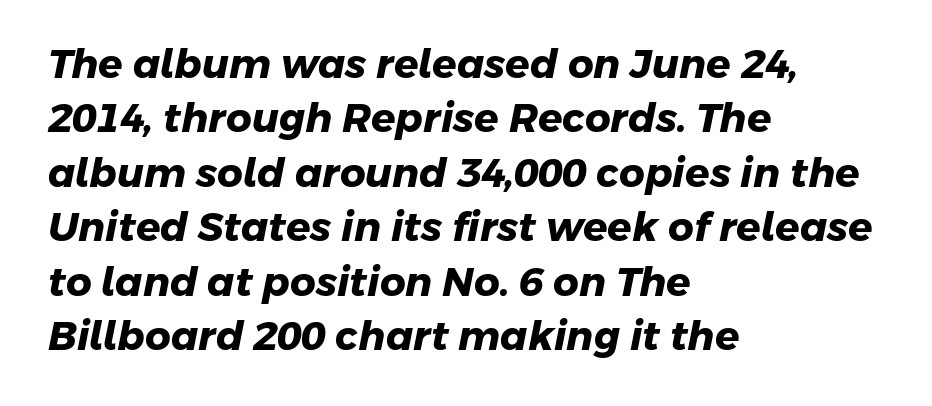
The image shows 40 px heavy sans-serif type; set left-aligned, normal line spacing (1.36x), normal letter spacing, not underlined; low stroke contrast and a medium x-height.
